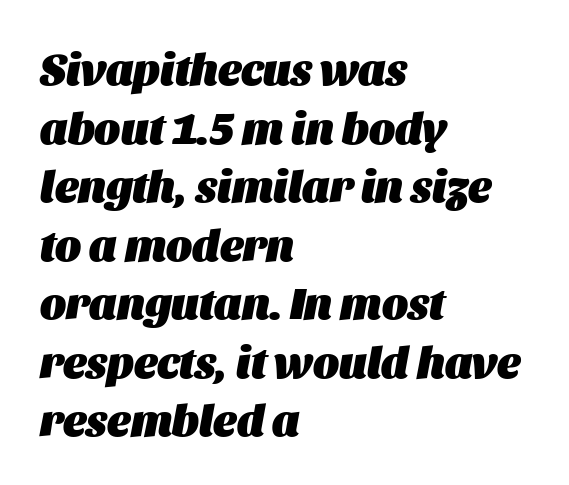
{"italic": "yes", "lean": "right", "slant_degrees": 11, "bold": "yes", "weight": "heavy", "width": "normal", "stroke_contrast": "medium", "x_height": "large", "monospaced": "no", "underline": "no", "align": "left", "line_spacing": "normal", "line_spacing_ratio": 1.33, "letter_spacing": "normal", "letter_spacing_em": 0.0, "glyph_px": 44}
